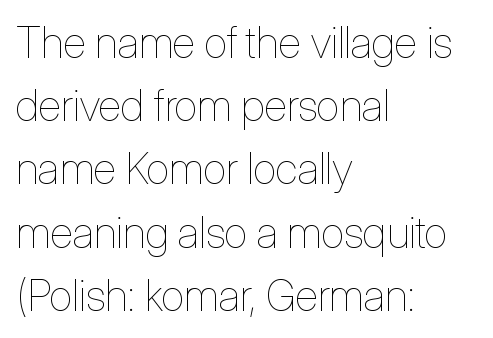
{"italic": "no", "bold": "no", "weight": "thin", "width": "condensed", "stroke_contrast": "low", "x_height": "medium", "monospaced": "no", "underline": "no", "align": "left", "line_spacing": "normal", "line_spacing_ratio": 1.47, "letter_spacing": "normal", "letter_spacing_em": 0.0, "glyph_px": 43}
